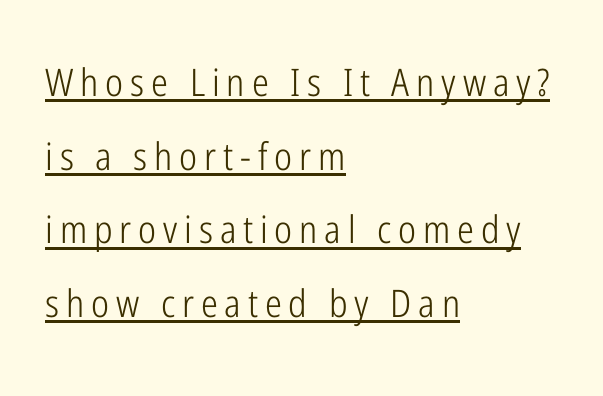
{"serif": "no", "italic": "no", "bold": "no", "weight": "light", "width": "condensed", "stroke_contrast": "low", "x_height": "medium", "monospaced": "no", "underline": "yes", "align": "left", "line_spacing": "loose", "line_spacing_ratio": 1.94, "glyph_px": 38}
